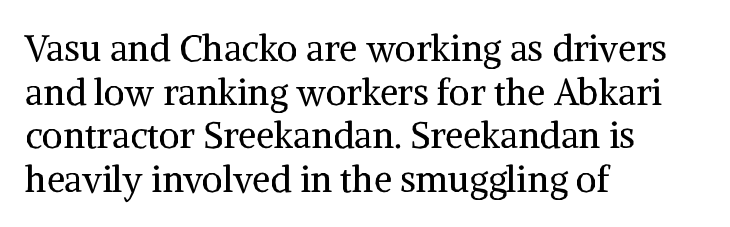
This sample uses an upright cut, with every glyph sitting square on the baseline. Is the stroke heavy? The answer is a plain regular-or-lighter. No word sits above an underline. This is serif lettering, the kind often seen in printed books. Tracking value appears to be zero — textbook default spacing. Line beginnings align vertically; line endings do not.
